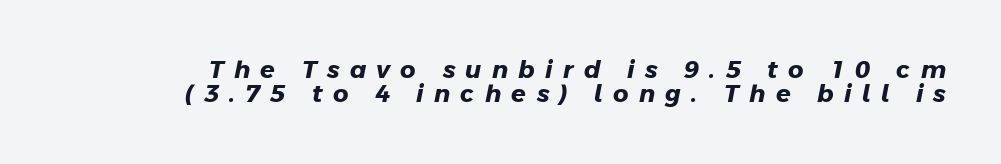
Q: Is the text bold? A: Yes.
Q: Is the text underlined? A: No.
Q: Is the spacing between letters normal or unusually wide? A: Unusually wide.
Q: Is the spacing between lines tight, normal or loose? A: Tight.
